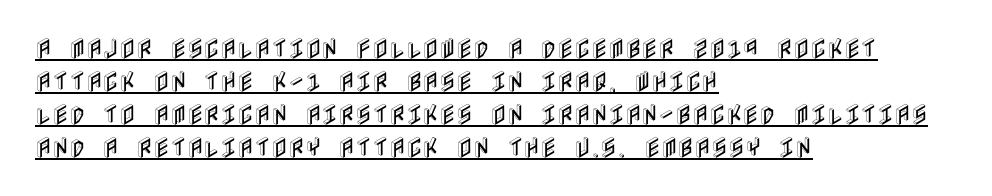
{"italic": "no", "underline": "yes", "align": "left", "line_spacing": "normal", "line_spacing_ratio": 1.43, "letter_spacing": "normal", "letter_spacing_em": 0.0, "glyph_px": 23}
